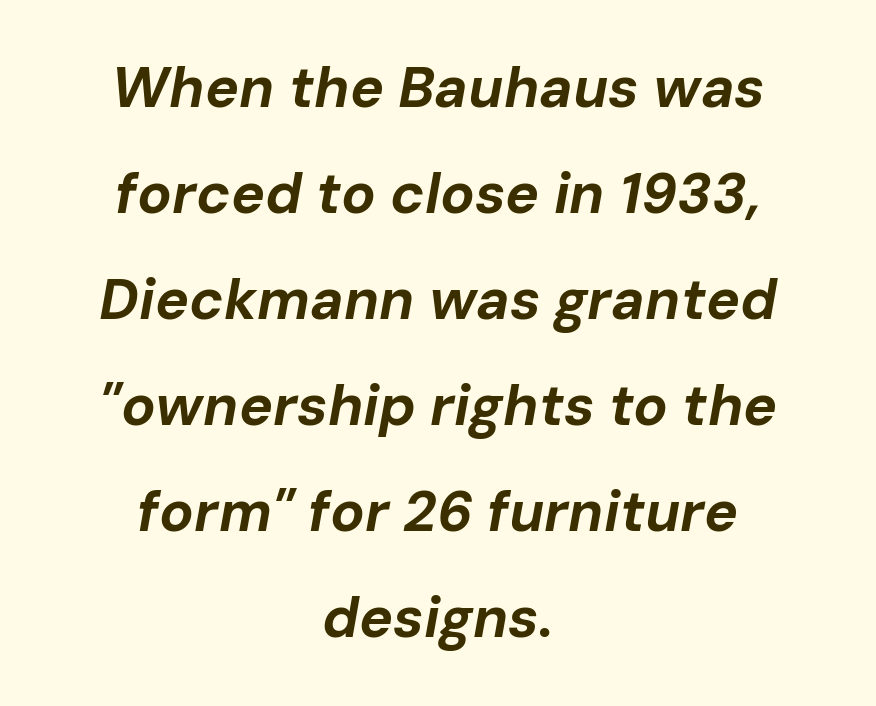
The line texture is even and compact thanks to regular tracking. You could not count columns in this text — the font is proportionally spaced. Typesetter's note: full bold, strokes at maximum text heaviness. Compared with ordinary roman type, these characters are visibly tilted. The string is rendered with underlining switched off. Every row of glyphs is offset so its center matches the block's center.
